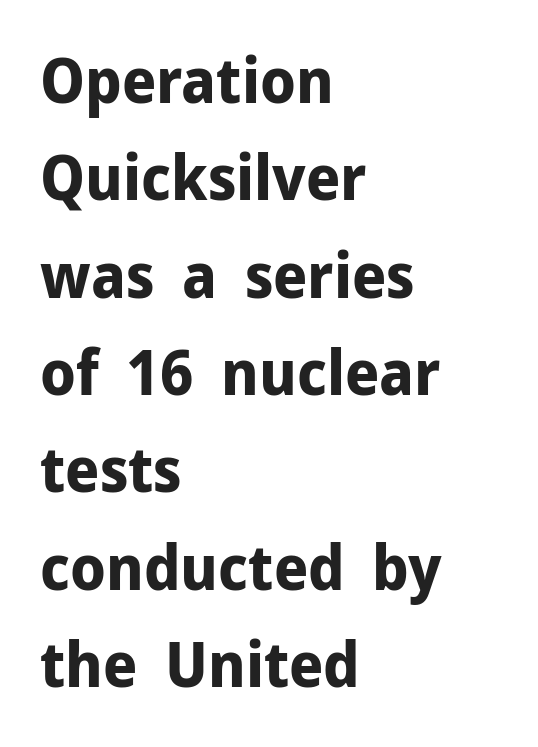
{"serif": "no", "italic": "no", "bold": "yes", "weight": "bold", "width": "normal", "stroke_contrast": "low", "x_height": "medium", "monospaced": "no", "underline": "no", "align": "left", "line_spacing": "normal", "line_spacing_ratio": 1.57, "letter_spacing": "normal", "letter_spacing_em": 0.0, "glyph_px": 62}
